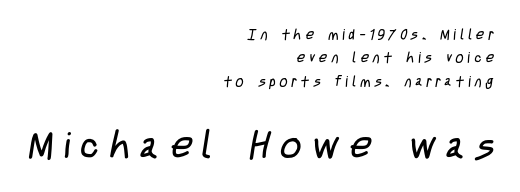
Q: Is the text bold? A: No.
Q: Is the typeface a serif or a sans-serif typeface? A: Sans-serif.
Q: Is the text underlined? A: No.
Q: How is the paragraph aligned? A: Right-aligned.
Q: Is the spacing between letters normal or unusually wide? A: Unusually wide.
Q: Is the spacing between lines tight, normal or loose? A: Normal.
Q: Which block of text is set in a larger size, the first (top) or the second (bottom)? A: The second (bottom) one.
Q: Width (condensed, normal, or wide)? A: Condensed.
Q: Stroke contrast? A: Low.
Q: x-height? A: Large.
Q: Monospaced? A: No.
